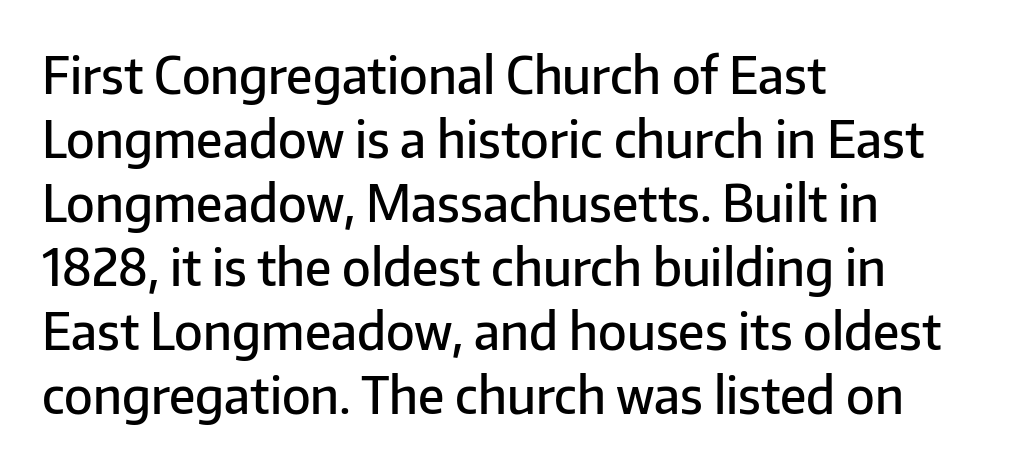
Every letter is mildly thick-stroked: semibold rather than bold. A classic flush-left, rag-right setting is used for this passage. How are the letters spaced? Ordinarily, with no added tracking. Nope, not italic — everything's standing straight. The baseline area is clear.
